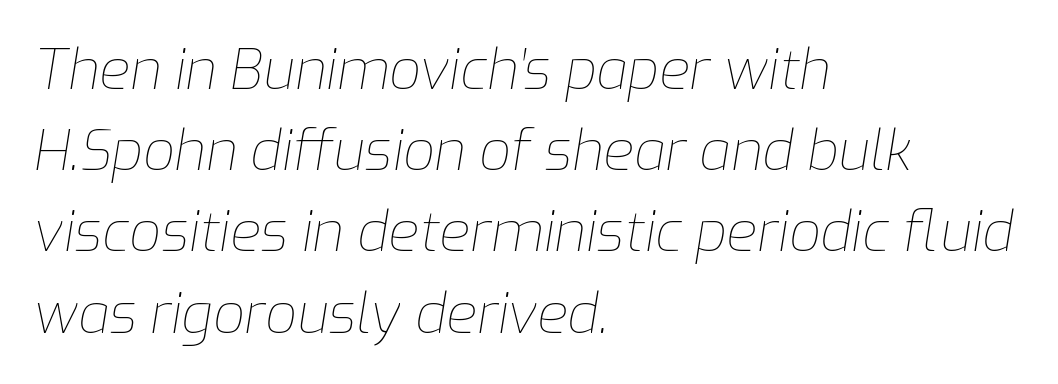
In terms of posture, this sample is oblique. Evenly set lines give the paragraph a standard silhouette. One-word summary of the alignment: left. The passage shown is typed in a proportional face where columns would drift. The letterforms sit at book weight or below. Glyph-to-glyph distance matches everyday printed text.
